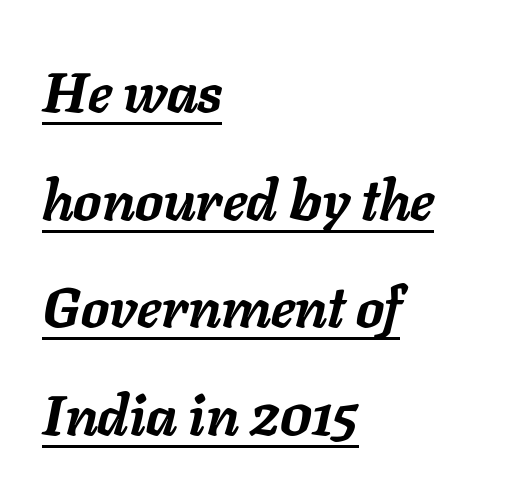
How would I describe the line gaps? Wide and relaxed. There is no visible air inserted between adjacent glyphs. These lines were composed using italics. Is this a fixed-width face? No — the glyphs have proportional, varying widths. Descenders here cross a horizontal rule under the line. The paragraph has a hard left edge and a soft right edge.
